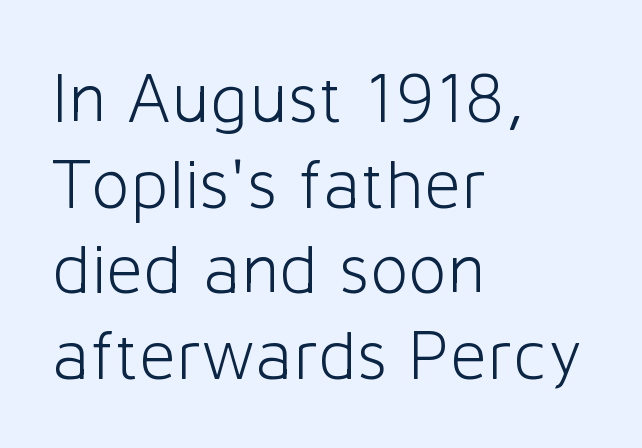
The image shows 72 px light sans-serif type, upright; set left-aligned, line spacing 1.19x, normal letter spacing, not underlined; low stroke contrast and a medium x-height.
